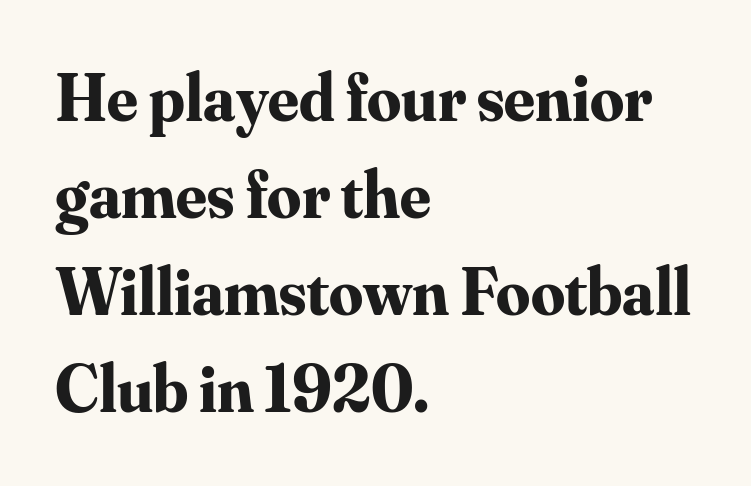
Regarding leading, the lines here are spaced in the standard way. Letters rest on an invisible, unmarked baseline. Each line starts at the same left margin while the right side varies. Old-style or modern, the face here clearly has serifs.
